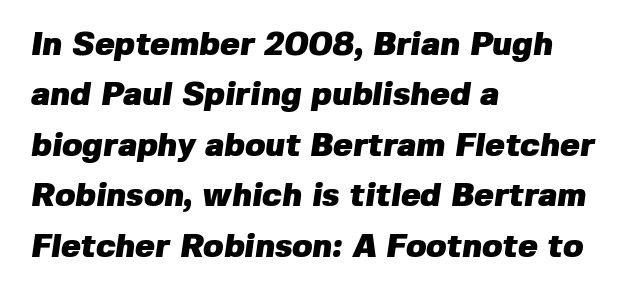
Q: Is the text bold? A: Yes.
Q: Is the typeface a serif or a sans-serif typeface? A: Sans-serif.
Q: Is the text underlined? A: No.
Q: How is the paragraph aligned? A: Left-aligned.
Q: Is the spacing between letters normal or unusually wide? A: Normal.
Q: Is the spacing between lines tight, normal or loose? A: Normal.
Q: Width (condensed, normal, or wide)? A: Normal.
Q: Stroke contrast? A: Low.
Q: x-height? A: Medium.
Q: Monospaced? A: No.
